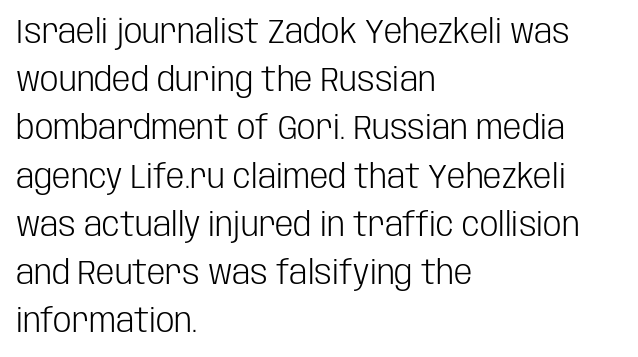
Underline: absent. Normally led — the rows are evenly, conventionally spaced. Is the stroke heavy? The answer is a plain regular-or-lighter. The ragged edge is on the right, which tells us the setting is flush left. Nobody touched the tracking dial on this one.
